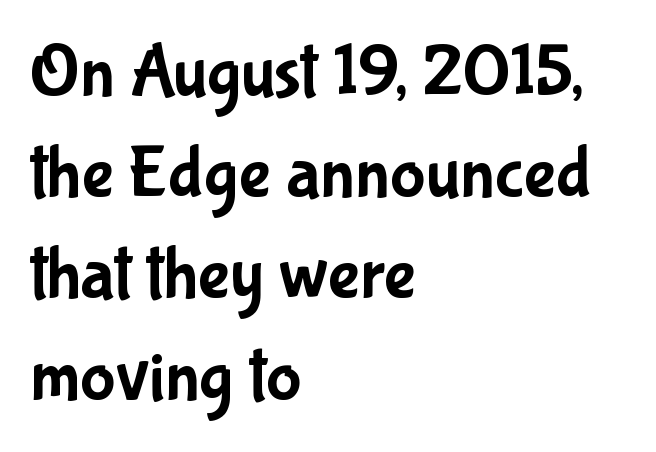
The image shows 75 px condensed sans-serif type, upright; set left-aligned, normal line spacing (1.35x), normal letter spacing, not underlined; low stroke contrast and a medium x-height.
